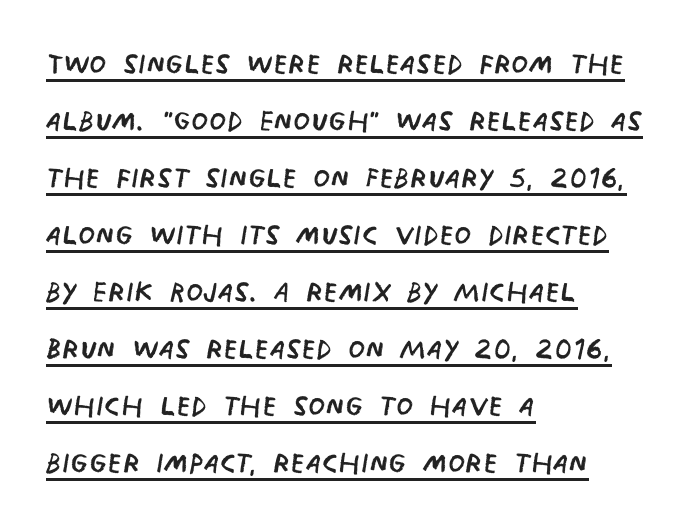
Q: Is the text bold? A: No.
Q: Is the typeface a serif or a sans-serif typeface? A: Sans-serif.
Q: Is the text underlined? A: Yes.
Q: How is the paragraph aligned? A: Left-aligned.
Q: Is the spacing between letters normal or unusually wide? A: Normal.
Q: Is the spacing between lines tight, normal or loose? A: Normal.
Q: Width (condensed, normal, or wide)? A: Condensed.
Q: Stroke contrast? A: Low.
Q: x-height? A: Large.
Q: Monospaced? A: No.
